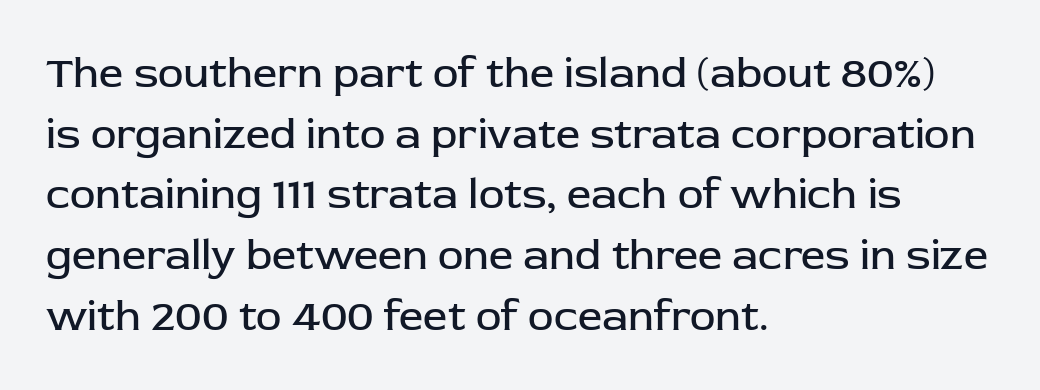
The line-height multiplier appears to be the usual default. Character widths vary here, with narrow letters taking less room than wide ones. The space beneath each line is pristine and unruled. This is not heavy type; no bold has been used. Is the letter spacing exaggerated? No — it looks like the ordinary default.
